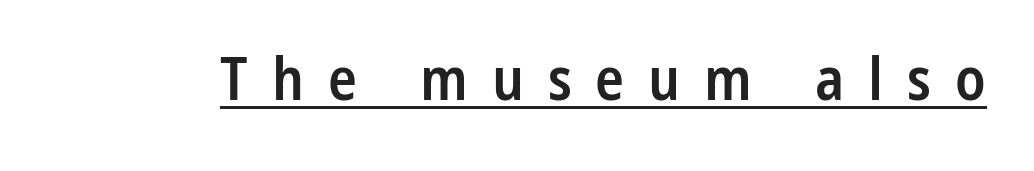
{"serif": "no", "italic": "no", "bold": "semi", "weight": "semibold", "width": "condensed", "stroke_contrast": "low", "x_height": "medium", "monospaced": "no", "underline": "yes", "letter_spacing": "wide", "letter_spacing_em": 0.4, "glyph_px": 60}
